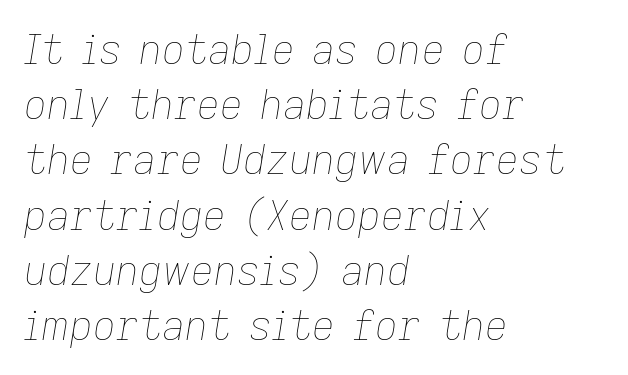
No heavy texture on the line: the type isn't bold. Words appear dense and cohesive because spacing is normal. The line-height multiplier appears to be the usual default. Words float on clear page, feet unadorned. Compared with a centered layout, this one pins lines to the left instead. The letters advance in unequal steps, a hallmark of proportional type.
